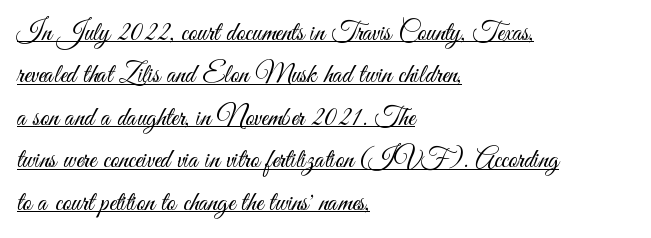
Q: Is the text bold? A: No.
Q: Is the text italic (slanted)? A: Yes.
Q: Is the text underlined? A: Yes.
Q: How is the paragraph aligned? A: Left-aligned.
Q: Is the spacing between letters normal or unusually wide? A: Normal.
Q: Is the spacing between lines tight, normal or loose? A: Normal.
